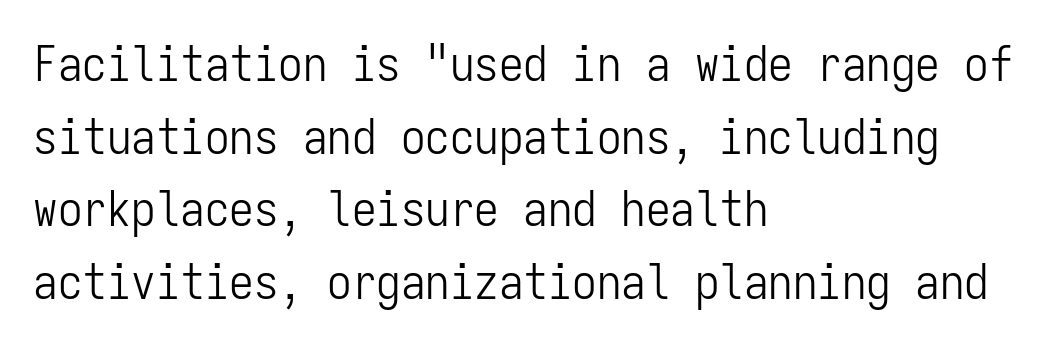
The image shows 49 px light, condensed sans-serif type, upright, monospaced; set left-aligned, normal line spacing (1.48x), normal letter spacing, not underlined; low stroke contrast and a medium x-height.
